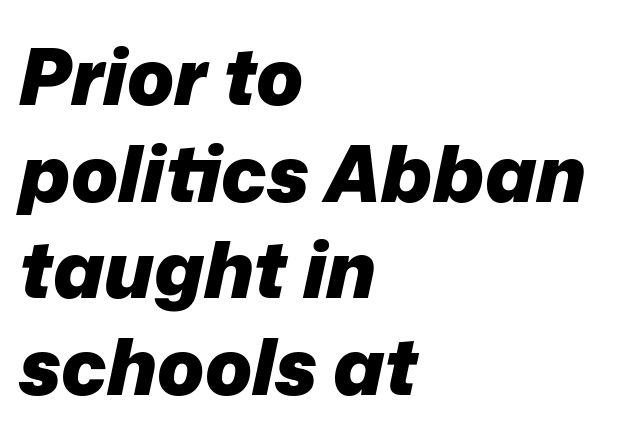
{"italic": "yes", "lean": "right", "slant_degrees": 12, "bold": "yes", "weight": "heavy", "width": "normal", "stroke_contrast": "low", "x_height": "medium", "monospaced": "no", "underline": "no", "align": "left", "line_spacing_ratio": 1.24, "letter_spacing": "normal", "letter_spacing_em": 0.0, "glyph_px": 78}
